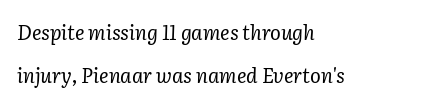
{"italic": "yes", "lean": "right", "slant_degrees": 2, "bold": "no", "underline": "no", "align": "left", "line_spacing": "loose", "line_spacing_ratio": 2.13, "letter_spacing": "normal", "letter_spacing_em": 0.0, "glyph_px": 20}
